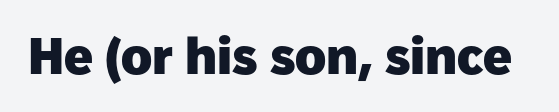
Q: Is the text bold? A: Yes.
Q: Is the text italic (slanted)? A: No, it is upright.
Q: Is the typeface a serif or a sans-serif typeface? A: Sans-serif.
Q: Is the text underlined? A: No.
Q: Is the spacing between letters normal or unusually wide? A: Normal.
Q: Width (condensed, normal, or wide)? A: Normal.
Q: Stroke contrast? A: Low.
Q: x-height? A: Medium.
Q: Monospaced? A: No.
